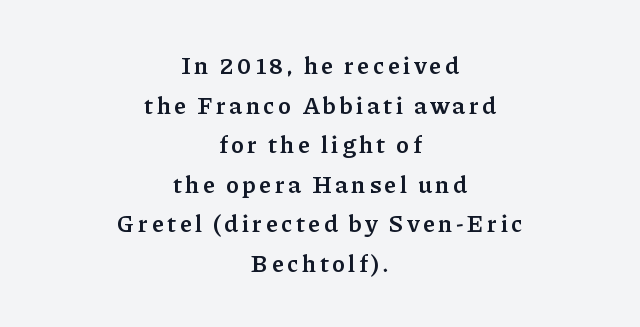
The image shows 24 px bold type, upright; set centered, normal line spacing (1.65x), not underlined.
